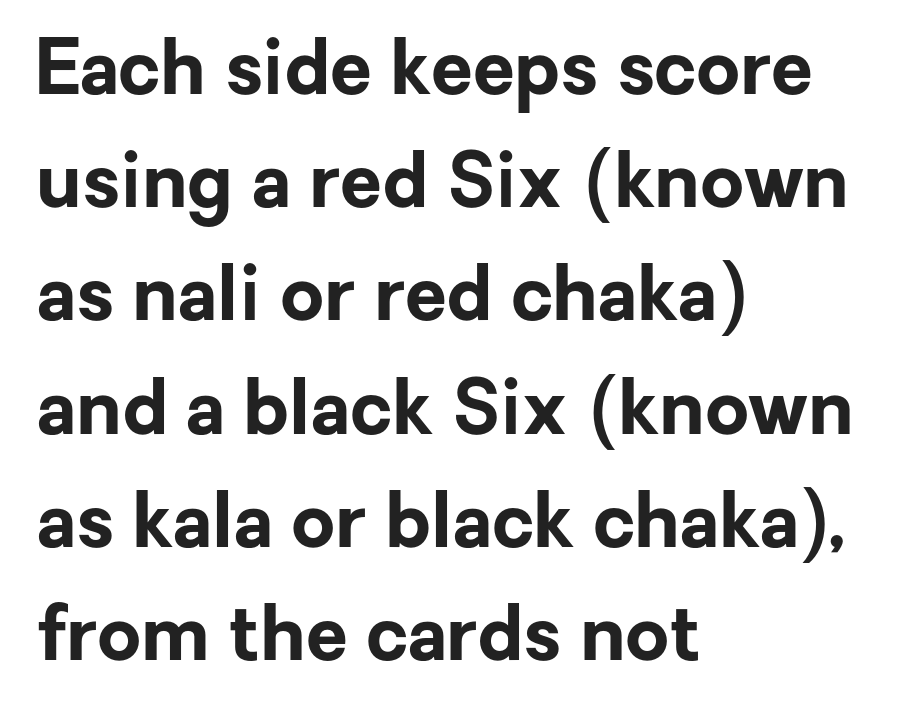
Q: Is the text bold? A: Yes.
Q: Is the text italic (slanted)? A: No, it is upright.
Q: Is the typeface a serif or a sans-serif typeface? A: Sans-serif.
Q: Is the text underlined? A: No.
Q: How is the paragraph aligned? A: Left-aligned.
Q: Is the spacing between letters normal or unusually wide? A: Normal.
Q: Is the spacing between lines tight, normal or loose? A: Normal.
Q: Width (condensed, normal, or wide)? A: Normal.
Q: Stroke contrast? A: Low.
Q: x-height? A: Medium.
Q: Monospaced? A: No.
